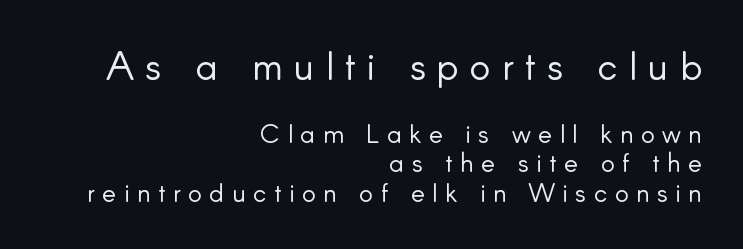
The image shows 39 px light sans-serif type, upright; set right-aligned, tight line spacing (1.14x), unusually wide letter spacing (+0.29 em), not underlined; the first (top) block is 1.5x larger; low stroke contrast and a small x-height.
